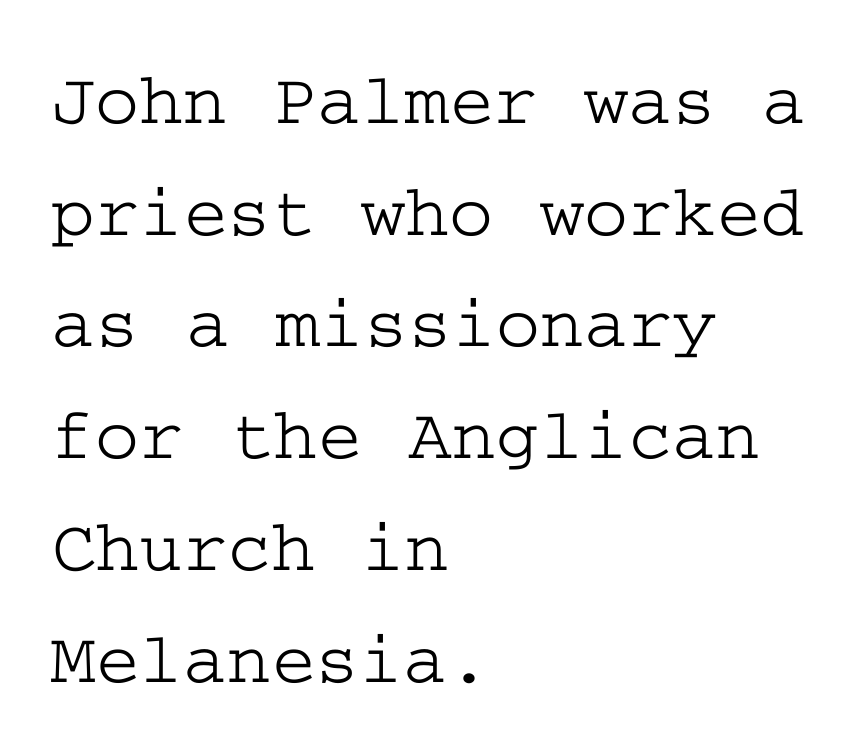
Observe the serifs anchoring each vertical stroke in this sample. The letters stand upright; this is a roman face. Plain, unruled lines of type. Standard letterfit; no display-style spreading of the glyphs. A typesetter would call this leading conventional body-copy spacing.
